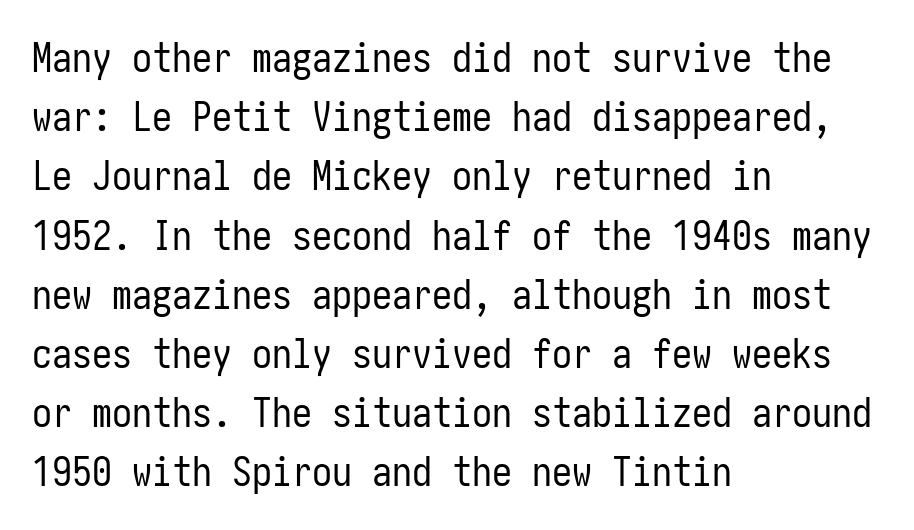
The image shows 40 px regular-weight, condensed sans-serif type, upright; set left-aligned, normal line spacing (1.48x), normal letter spacing, not underlined; low stroke contrast and a medium x-height.
